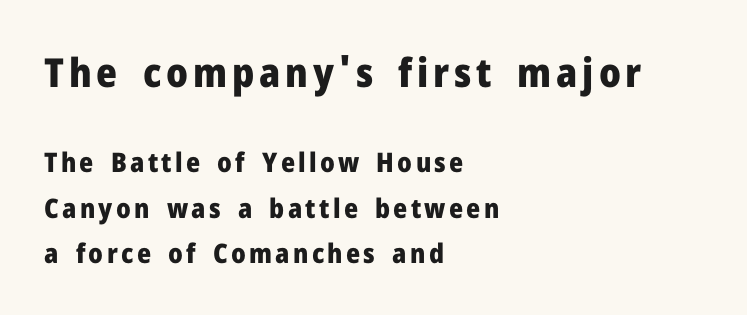
Q: Is the text bold? A: Yes.
Q: Is the text italic (slanted)? A: No, it is upright.
Q: Is the typeface a serif or a sans-serif typeface? A: Sans-serif.
Q: Is the text underlined? A: No.
Q: How is the paragraph aligned? A: Left-aligned.
Q: Is the spacing between lines tight, normal or loose? A: Normal.
Q: Which block of text is set in a larger size, the first (top) or the second (bottom)? A: The first (top) one.
Q: Width (condensed, normal, or wide)? A: Normal.
Q: Stroke contrast? A: Low.
Q: x-height? A: Medium.
Q: Monospaced? A: No.
